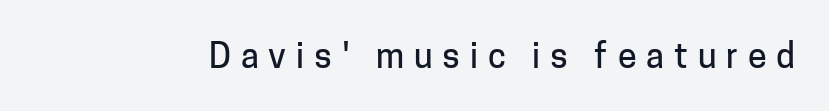
Each row of text sits above clean, open space. There is plenty of visible air inserted between adjacent glyphs. Is this a sans? Yes — the strokes have no serifs. A roman cut, with each character standing at attention. The letters advance in unequal steps, a hallmark of proportional type.
